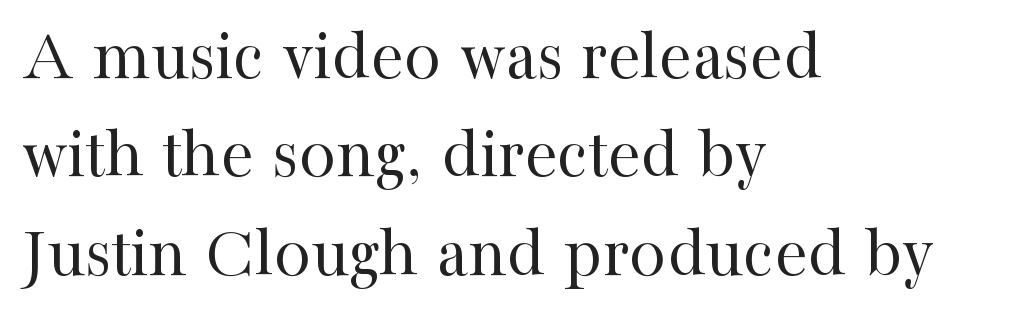
{"serif": "yes", "italic": "no", "bold": "no", "weight": "regular", "width": "normal", "stroke_contrast": "high", "x_height": "medium", "monospaced": "no", "underline": "no", "align": "left", "line_spacing": "normal", "line_spacing_ratio": 1.33, "letter_spacing": "normal", "letter_spacing_em": 0.0, "glyph_px": 74}
